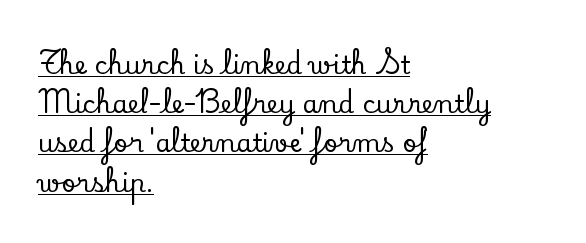
Q: Is the text italic (slanted)? A: No, it is upright.
Q: Is the text underlined? A: Yes.
Q: How is the paragraph aligned? A: Left-aligned.
Q: Is the spacing between letters normal or unusually wide? A: Normal.
Q: Is the spacing between lines tight, normal or loose? A: Normal.
